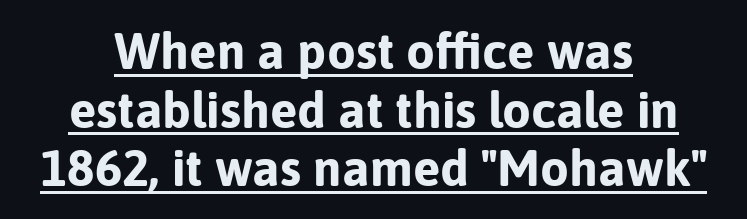
Q: Is the text bold? A: Yes.
Q: Is the text italic (slanted)? A: No, it is upright.
Q: Is the typeface a serif or a sans-serif typeface? A: Sans-serif.
Q: Is the text underlined? A: Yes.
Q: How is the paragraph aligned? A: Centered.
Q: Is the spacing between letters normal or unusually wide? A: Normal.
Q: Is the spacing between lines tight, normal or loose? A: Tight.
Q: Width (condensed, normal, or wide)? A: Normal.
Q: Stroke contrast? A: Low.
Q: x-height? A: Medium.
Q: Monospaced? A: No.
